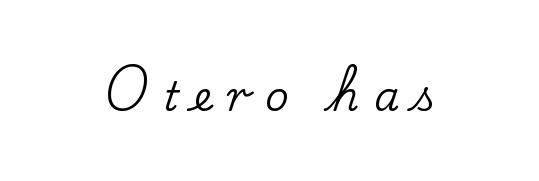
{"serif": "yes", "width": "normal", "stroke_contrast": "low", "x_height": "small", "monospaced": "no", "underline": "no", "align": "center", "letter_spacing": "wide", "letter_spacing_em": 0.37, "glyph_px": 41}
